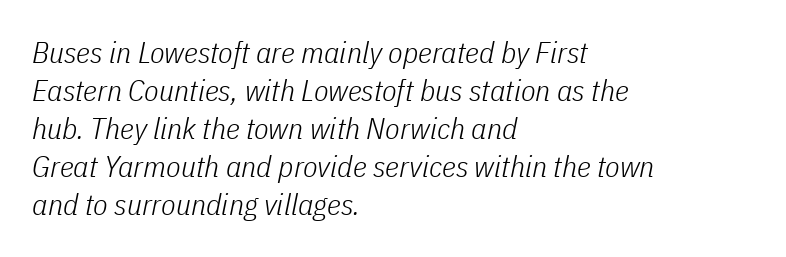
Q: Is the text bold? A: No.
Q: Is the text italic (slanted)? A: Yes, it leans right by about 11 degrees.
Q: Is the text underlined? A: No.
Q: How is the paragraph aligned? A: Left-aligned.
Q: Is the spacing between letters normal or unusually wide? A: Normal.
Q: Is the spacing between lines tight, normal or loose? A: Normal.
Q: Width (condensed, normal, or wide)? A: Condensed.
Q: Stroke contrast? A: Low.
Q: x-height? A: Medium.
Q: Monospaced? A: No.
